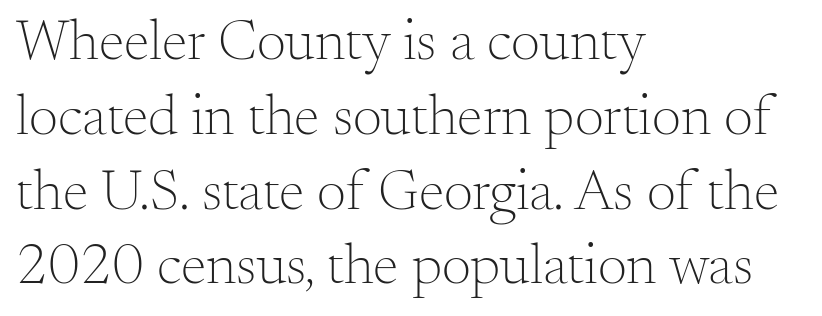
The image shows 58 px light serif type, upright; set left-aligned, normal line spacing (1.29x), normal letter spacing, not underlined; medium stroke contrast and a small x-height.
